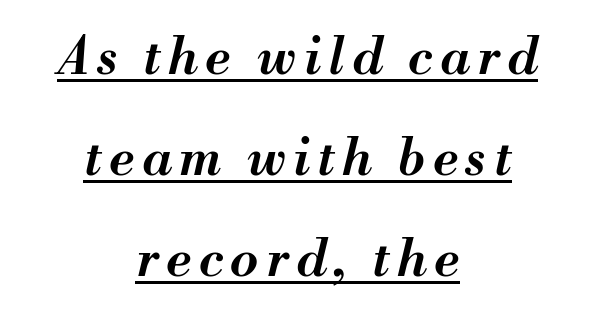
The glyphs have the mass of a demibold cut, below bold. The sample's only ornament is a line tracing under the words. Each letter keeps its own natural width here, so spacing adapts to shape. These lines were composed using italics.
